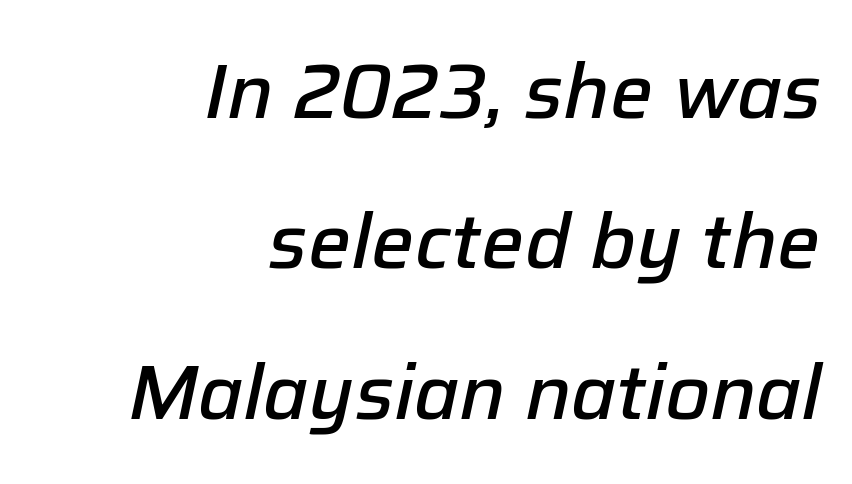
{"italic": "yes", "lean": "right", "slant_degrees": 12, "bold": "semi", "weight": "semibold", "width": "normal", "stroke_contrast": "low", "x_height": "medium", "monospaced": "no", "underline": "no", "align": "right", "line_spacing": "loose", "line_spacing_ratio": 1.98, "letter_spacing": "normal", "letter_spacing_em": 0.0, "glyph_px": 76}
